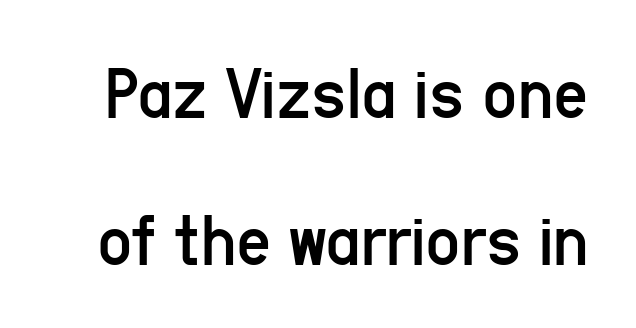
{"serif": "no", "italic": "no", "bold": "no", "weight": "regular", "width": "condensed", "stroke_contrast": "low", "x_height": "medium", "monospaced": "no", "underline": "no", "line_spacing": "loose", "line_spacing_ratio": 1.93, "letter_spacing": "normal", "letter_spacing_em": 0.0, "glyph_px": 76}
